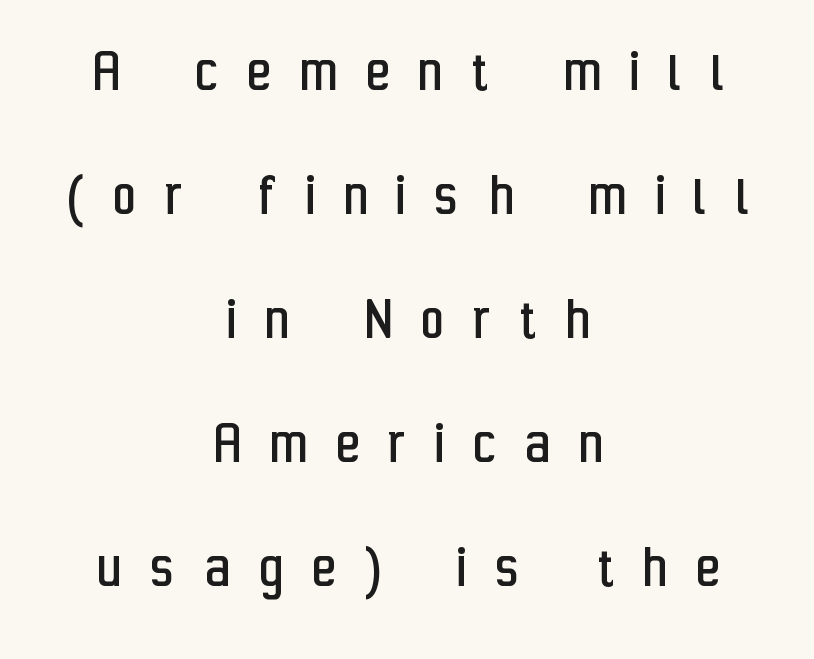
{"serif": "no", "italic": "no", "bold": "no", "weight": "regular", "width": "condensed", "stroke_contrast": "low", "x_height": "medium", "monospaced": "no", "underline": "no", "align": "center", "line_spacing": "loose", "line_spacing_ratio": 1.97, "letter_spacing": "wide", "letter_spacing_em": 0.47, "glyph_px": 63}
